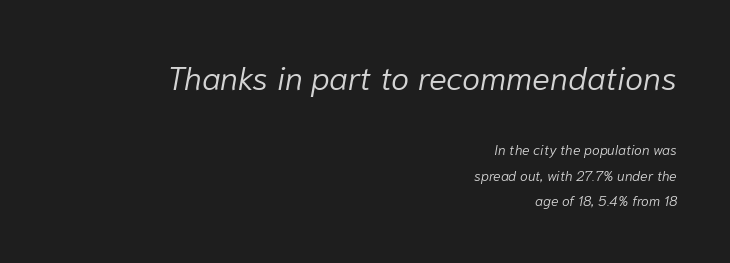
Visually the block forms a straight wall on the right and a jagged coastline on the left. Bigger letters appear in the top chunk; the bottom chunk is reduced. Tracking value appears to be zero — textbook default spacing. Italic: yes, the glyphs are oblique.
